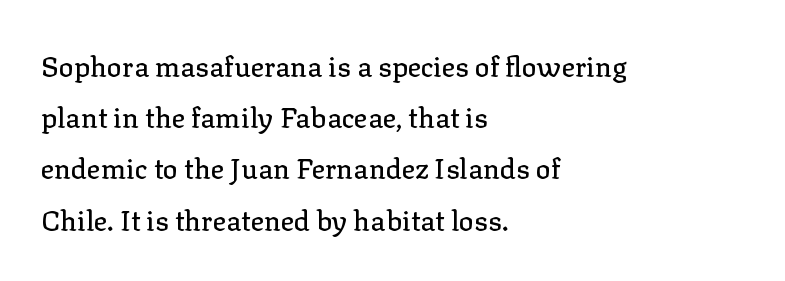
Letters rest on an invisible, unmarked baseline. Honestly, the letter spacing is just normal — you wouldn't notice it. Note the varied advance widths — an 'i' is clearly narrower than an 'm'. This is the regular roman posture of the typeface. Line beginnings align vertically; line endings do not. Serifs: yes, visible at the terminals of the letterforms.
